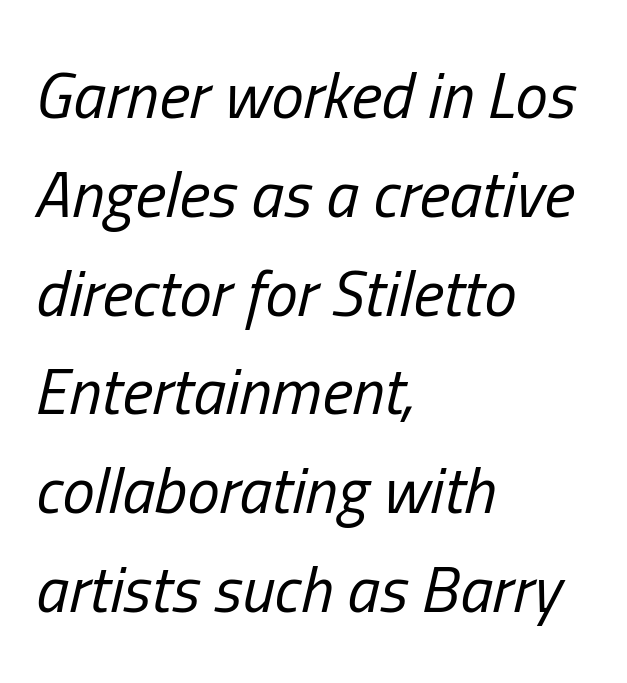
Nothing unusual about the tracking: characters are spaced as the font intends. Varying glyph widths throughout — classic text-font behaviour. The whole block is typeset with a tilt. Anything drawn beneath the words? Only blank space. The weight would be labelled regular, book, light, or lighter still. Casual observation: everything's shoved over to the left.
